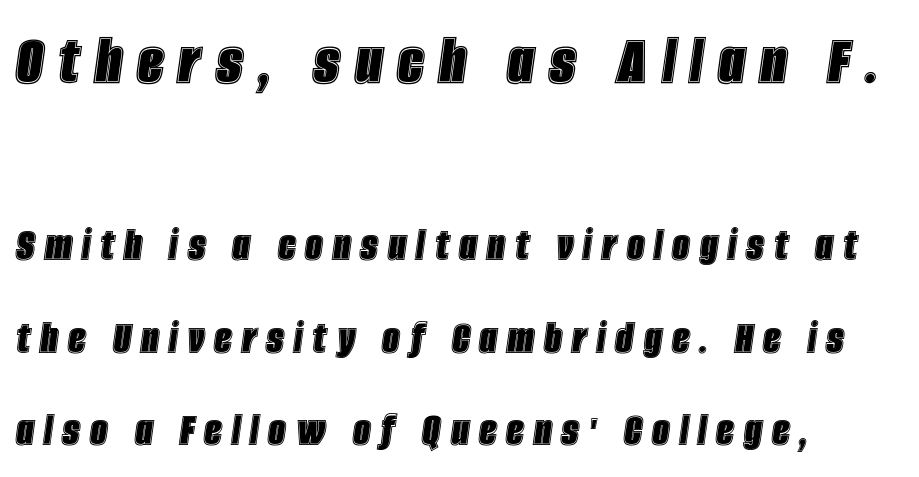
{"italic": "yes", "lean": "right", "slant_degrees": 8, "width": "condensed", "x_height": "large", "monospaced": "no", "underline": "no", "align": "left", "line_spacing_ratio": 1.89, "letter_spacing": "wide", "letter_spacing_em": 0.2, "larger_block": "first", "size_ratio": 1.51, "glyph_px": 74}
